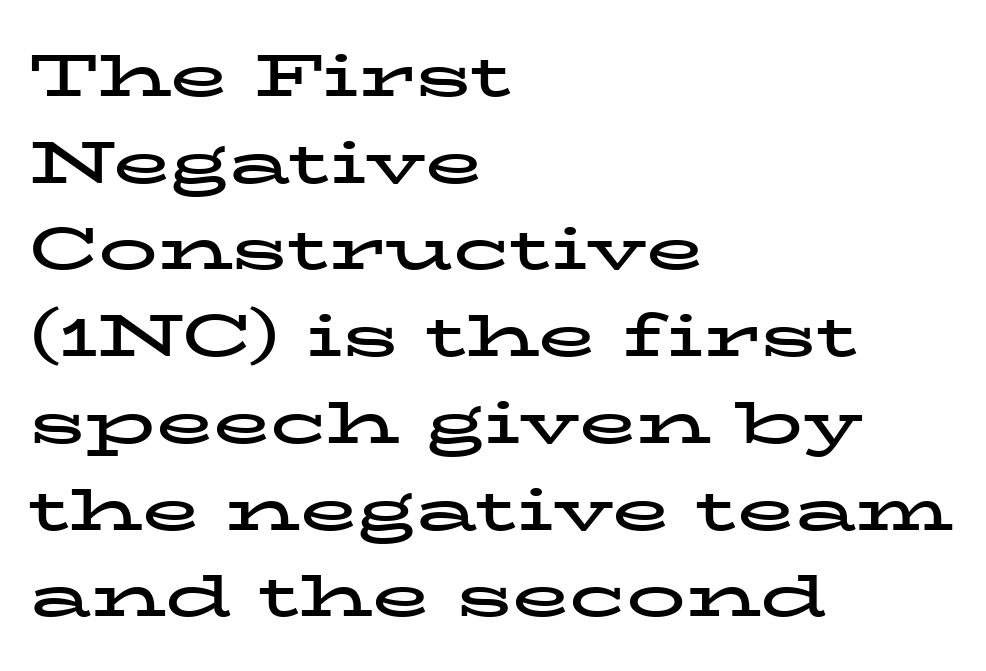
Q: Is the text bold? A: Yes.
Q: Is the text italic (slanted)? A: No, it is upright.
Q: Is the typeface a serif or a sans-serif typeface? A: Serif.
Q: Is the text underlined? A: No.
Q: How is the paragraph aligned? A: Left-aligned.
Q: Is the spacing between letters normal or unusually wide? A: Normal.
Q: Is the spacing between lines tight, normal or loose? A: Normal.
Q: Width (condensed, normal, or wide)? A: Wide.
Q: Stroke contrast? A: Low.
Q: x-height? A: Medium.
Q: Monospaced? A: No.
